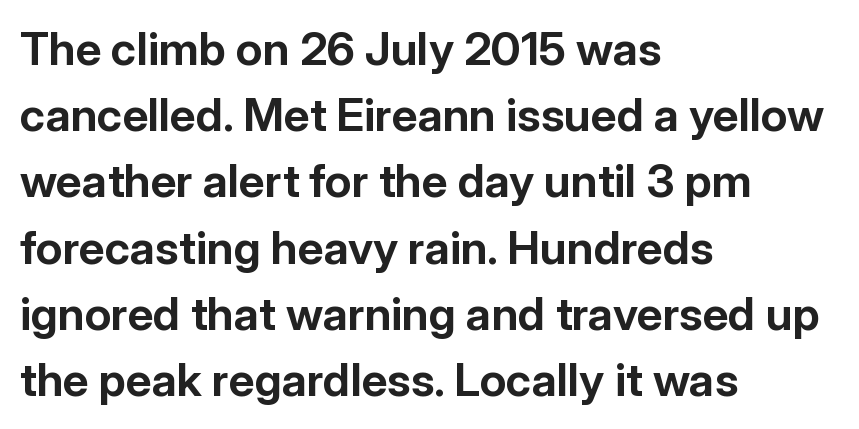
The image shows 46 px bold sans-serif type, upright; set left-aligned, normal line spacing (1.44x), normal letter spacing, not underlined; low stroke contrast and a medium x-height.
